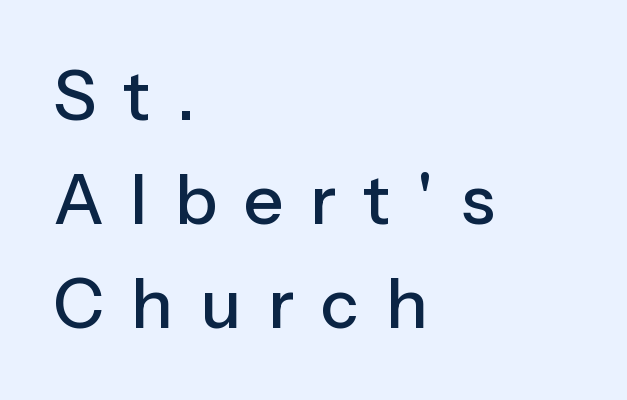
{"serif": "no", "italic": "no", "width": "normal", "stroke_contrast": "low", "x_height": "medium", "monospaced": "no", "underline": "no", "align": "left", "line_spacing": "normal", "line_spacing_ratio": 1.51, "letter_spacing": "wide", "letter_spacing_em": 0.39, "glyph_px": 69}
